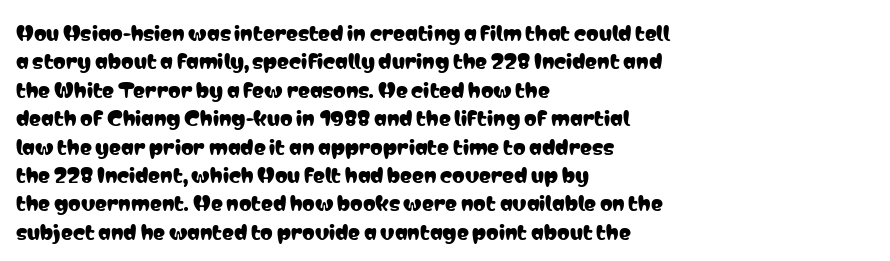
The image shows 20 px text type, upright; set left-aligned, normal line spacing (1.42x), normal letter spacing, not underlined.
